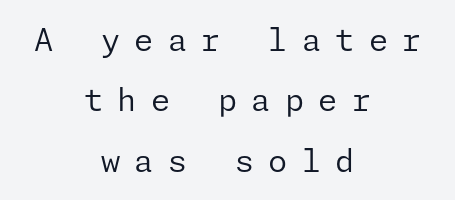
Loose tracking; the words dissolve into strings of separated letters. The typeface has the unassuming heft of standard copy or less. Short and long lines alike share a common midpoint. These lines stand farther apart than default settings would place them. Stroke terminals: plain, sans-serif. Only glyphs here, with clear space below each row.
